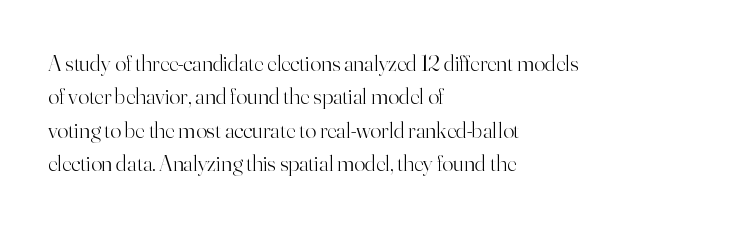
The image shows 23 px text type, upright; set left-aligned, normal line spacing (1.45x), normal letter spacing, not underlined.
